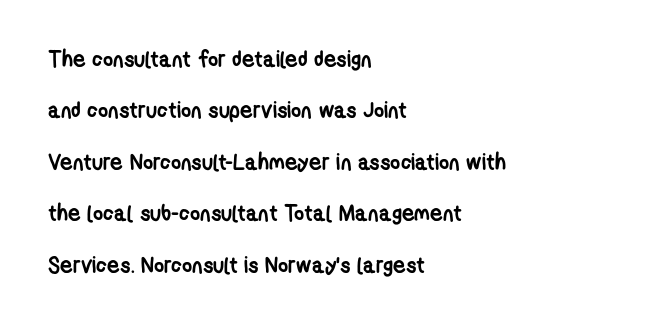
Q: Is the text bold? A: Yes.
Q: Is the text underlined? A: No.
Q: How is the paragraph aligned? A: Left-aligned.
Q: Is the spacing between letters normal or unusually wide? A: Normal.
Q: Is the spacing between lines tight, normal or loose? A: Loose.
